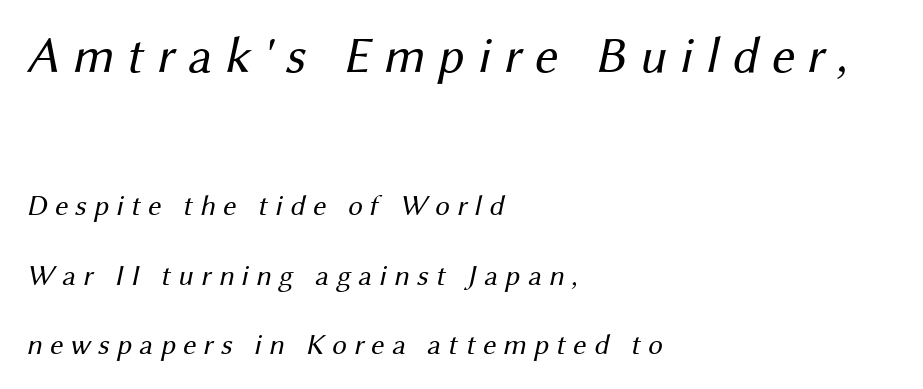
The image shows 51 px regular-weight sans-serif type; set left-aligned, loose line spacing (2.4x), unusually wide letter spacing (+0.25 em), not underlined; the first (top) block is 1.76x larger; medium stroke contrast and a medium x-height.
